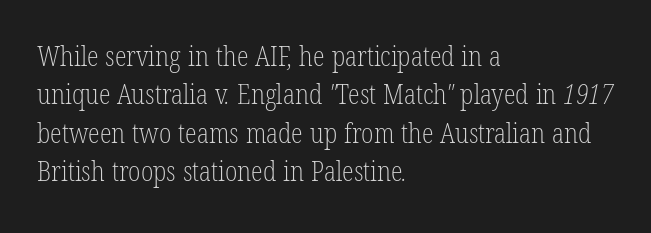
Q: Is the text bold? A: No.
Q: Is the text underlined? A: No.
Q: How is the paragraph aligned? A: Left-aligned.
Q: Is the spacing between letters normal or unusually wide? A: Normal.
Q: Is the spacing between lines tight, normal or loose? A: Normal.
